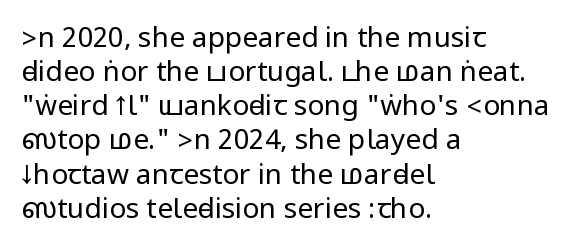
Q: Is the text bold? A: No.
Q: Is the text italic (slanted)? A: No, it is upright.
Q: Is the typeface a serif or a sans-serif typeface? A: Sans-serif.
Q: Is the text underlined? A: No.
Q: How is the paragraph aligned? A: Left-aligned.
Q: Is the spacing between letters normal or unusually wide? A: Normal.
Q: Width (condensed, normal, or wide)? A: Condensed.
Q: Stroke contrast? A: Low.
